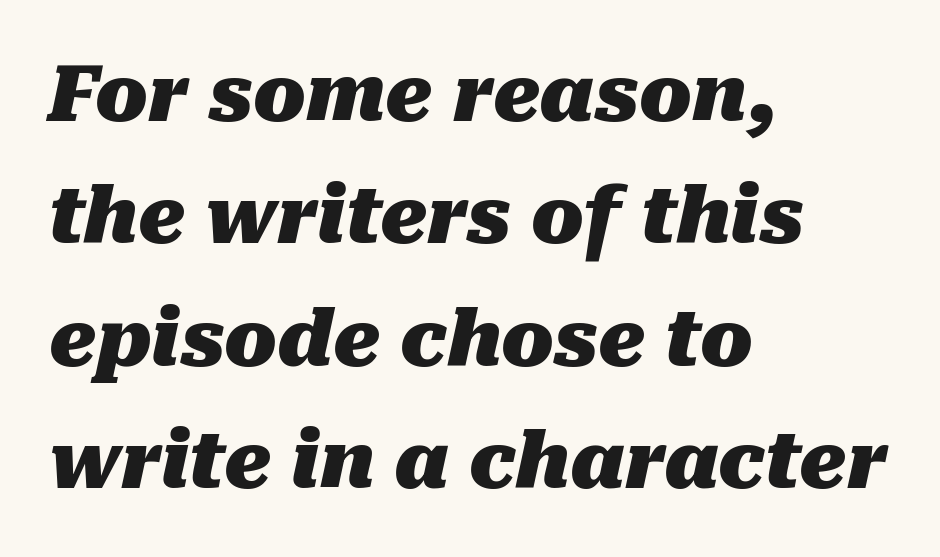
You'd pick this weight for a headline — it's a proper bold. Posture: slanted. This sample has the flowing, uneven cadence of proportional lettering. The designer left line spacing at the default. The space directly below the letters is spotless. Honestly, the letter spacing is just normal — you wouldn't notice it.
